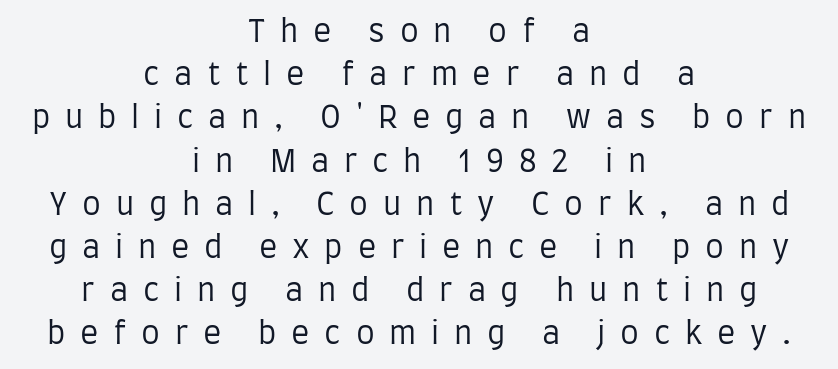
Note the varied advance widths — an 'i' is clearly narrower than an 'm'. How are the letters spaced? Widely, with obvious added tracking. The rendering positions every line midway between the sides. The type family on display is of the sans-serif kind. Clear beneath every line of the passage. What's the leading like? Ordinary, nothing unusual.
